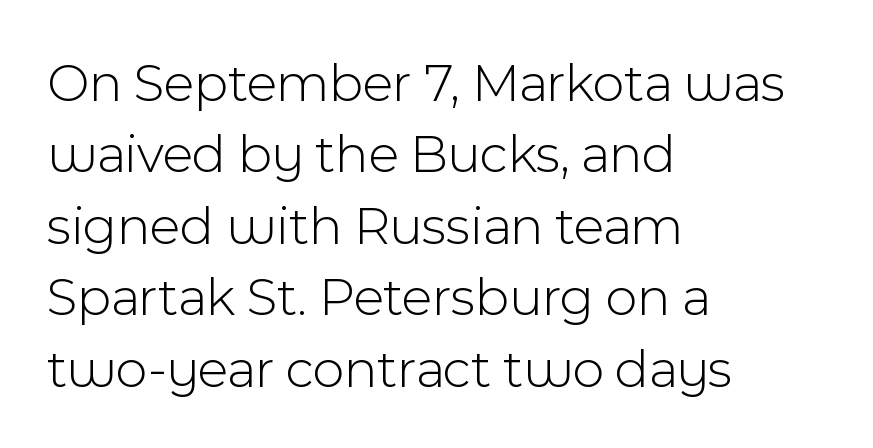
The image shows 55 px light sans-serif type, upright; set left-aligned, normal line spacing (1.3x), normal letter spacing, not underlined; a medium x-height.
